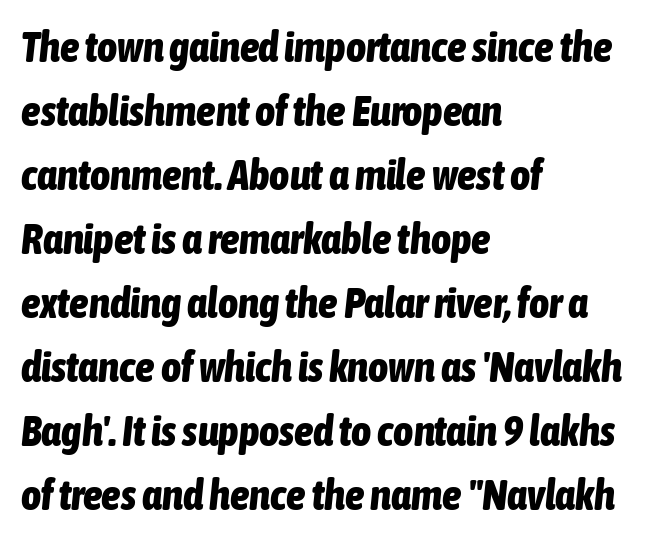
Teacher's note: observe the even left margin — that is flush-left alignment. This sample uses an oblique cut, with every glyph tilted off the vertical. This block has exactly the height ordinary leading produces. Here the designer chose a conventional face with non-uniform glyph widths. The letters sit at their default tracking, neither squeezed nor spread. Plain, unruled lines of type.
